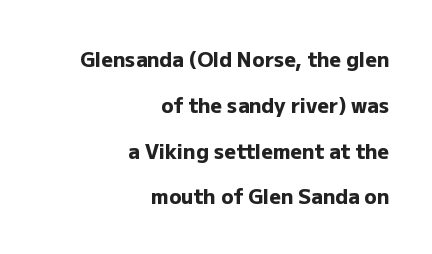
The image shows 20 px bold type, upright; set right-aligned, loose line spacing (2.29x), normal letter spacing, not underlined.
